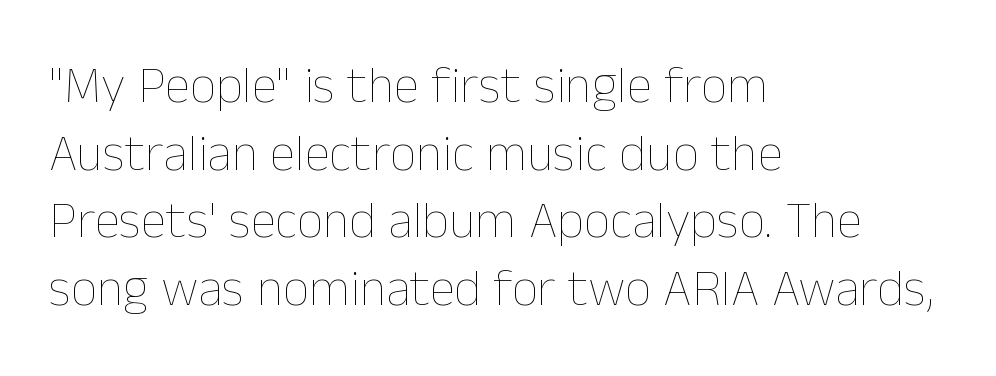
Q: Is the text bold? A: No.
Q: Is the text italic (slanted)? A: No, it is upright.
Q: Is the text underlined? A: No.
Q: How is the paragraph aligned? A: Left-aligned.
Q: Is the spacing between letters normal or unusually wide? A: Normal.
Q: Is the spacing between lines tight, normal or loose? A: Normal.
Q: Width (condensed, normal, or wide)? A: Normal.
Q: Stroke contrast? A: Low.
Q: x-height? A: Medium.
Q: Monospaced? A: No.
